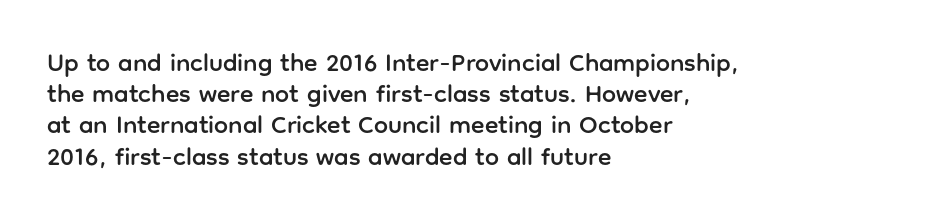
Q: Is the text italic (slanted)? A: No, it is upright.
Q: Is the text underlined? A: No.
Q: How is the paragraph aligned? A: Left-aligned.
Q: Is the spacing between letters normal or unusually wide? A: Normal.
Q: Is the spacing between lines tight, normal or loose? A: Normal.
